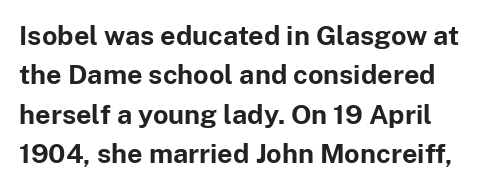
The image shows 27 px bold type, upright; set left-aligned, normal line spacing (1.46x), normal letter spacing, not underlined.
